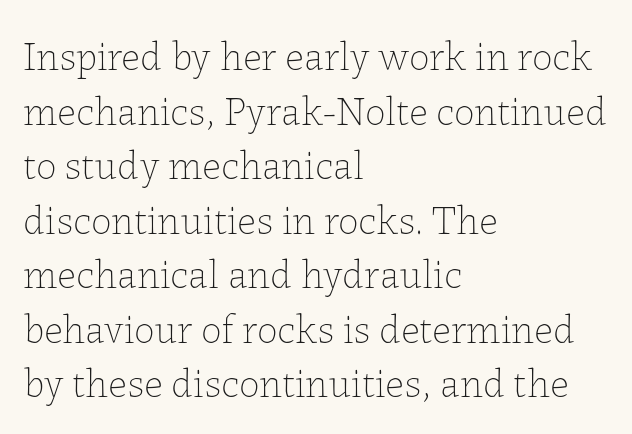
Q: Is the text bold? A: No.
Q: Is the text italic (slanted)? A: No, it is upright.
Q: Is the text underlined? A: No.
Q: How is the paragraph aligned? A: Left-aligned.
Q: Is the spacing between letters normal or unusually wide? A: Normal.
Q: Is the spacing between lines tight, normal or loose? A: Normal.
Q: Width (condensed, normal, or wide)? A: Normal.
Q: Stroke contrast? A: Low.
Q: x-height? A: Medium.
Q: Monospaced? A: No.
